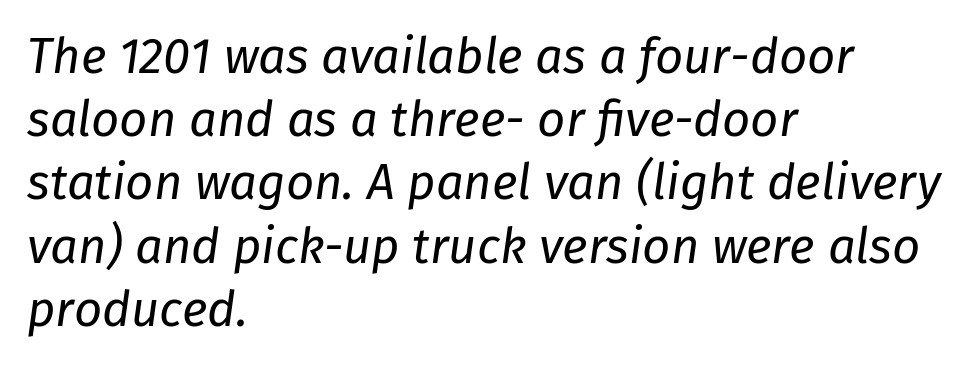
The image shows 49 px regular-weight type, italic (leaning right); set left-aligned, normal line spacing (1.29x), normal letter spacing, not underlined; low stroke contrast and a medium x-height.
